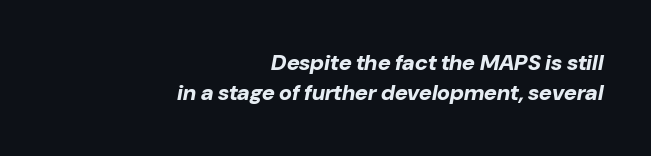
The image shows 22 px bold type, italic (leaning right); set right-aligned, normal line spacing (1.38x), normal letter spacing, not underlined.
